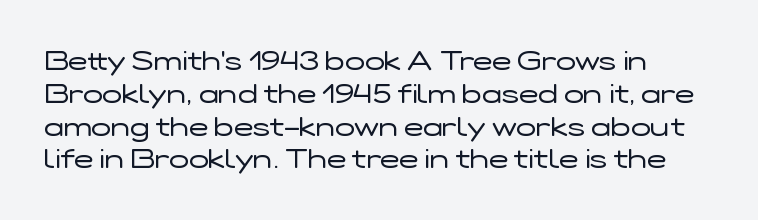
Weight: in the light-to-regular range. A typesetter would mark this as roman, not italic. Default kerning and tracking; the words read as compact shapes. A clean baseline with only descenders dipping below it. Vertically, the passage feels balanced, rows spaced as you'd expect.
